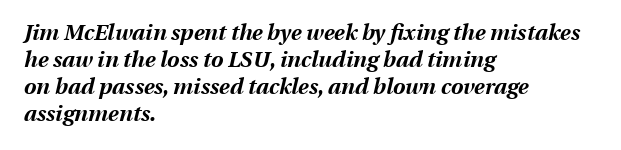
Q: Is the text bold? A: Yes.
Q: Is the text italic (slanted)? A: Yes, it leans right by about 13 degrees.
Q: Is the text underlined? A: No.
Q: How is the paragraph aligned? A: Left-aligned.
Q: Is the spacing between letters normal or unusually wide? A: Normal.
